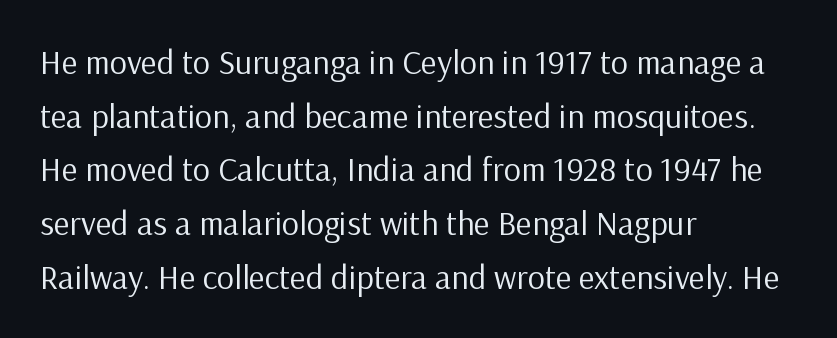
The image shows 34 px regular-weight sans-serif type, upright; set left-aligned, normal line spacing (1.58x), normal letter spacing, not underlined; low stroke contrast and a medium x-height.
